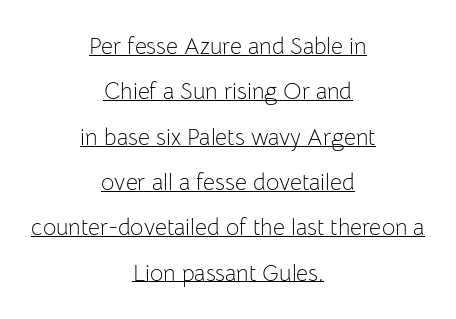
A great deal of white space separates one row of letters from the next. This sample carries an underscore along the baseline area. The letters sit at their default tracking, neither squeezed nor spread. The weight tops out at a normal text grade.
